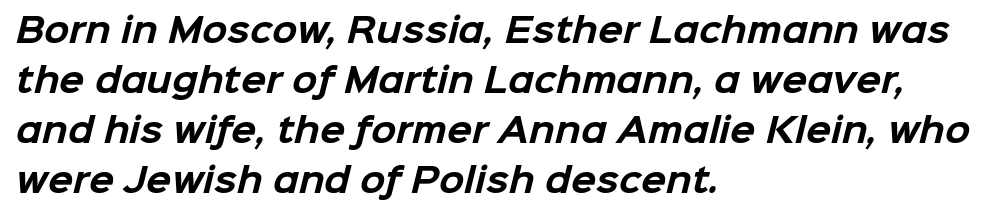
{"serif": "no", "bold": "yes", "weight": "bold", "width": "normal", "stroke_contrast": "low", "x_height": "medium", "monospaced": "no", "underline": "no", "align": "left", "line_spacing": "normal", "line_spacing_ratio": 1.52, "letter_spacing": "normal", "letter_spacing_em": 0.0, "glyph_px": 33}
